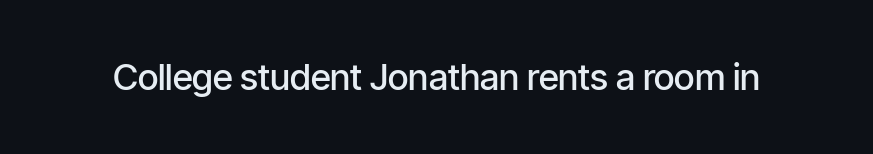
Q: Is the text bold? A: Semi-bold.
Q: Is the text italic (slanted)? A: No, it is upright.
Q: Is the typeface a serif or a sans-serif typeface? A: Sans-serif.
Q: Is the text underlined? A: No.
Q: Is the spacing between letters normal or unusually wide? A: Normal.
Q: Width (condensed, normal, or wide)? A: Condensed.
Q: Stroke contrast? A: Low.
Q: x-height? A: Medium.
Q: Monospaced? A: No.
